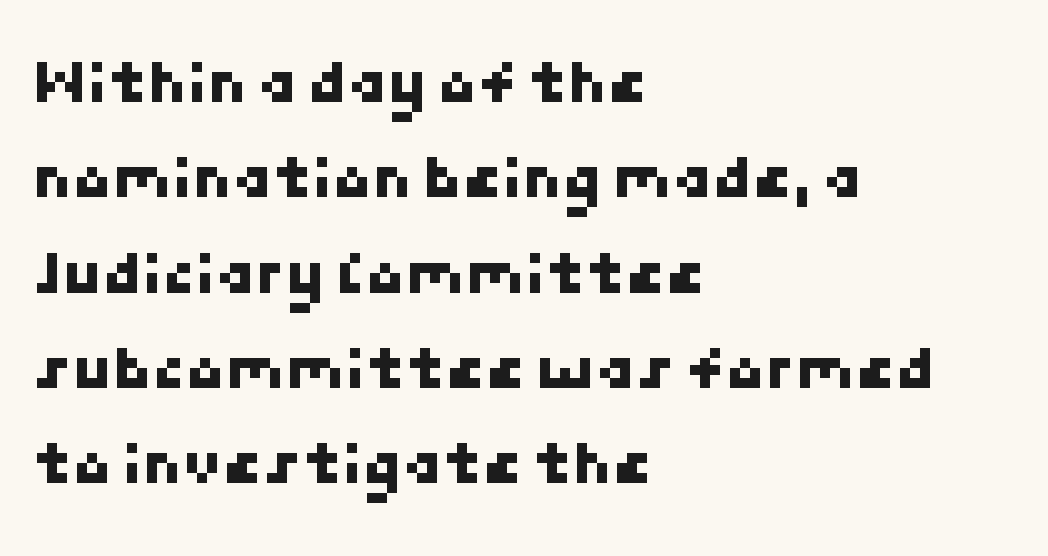
Q: Is the typeface a serif or a sans-serif typeface? A: Sans-serif.
Q: Is the text underlined? A: No.
Q: How is the paragraph aligned? A: Left-aligned.
Q: Is the spacing between letters normal or unusually wide? A: Normal.
Q: Is the spacing between lines tight, normal or loose? A: Normal.
Q: Width (condensed, normal, or wide)? A: Normal.
Q: Stroke contrast? A: Low.
Q: x-height? A: Medium.
